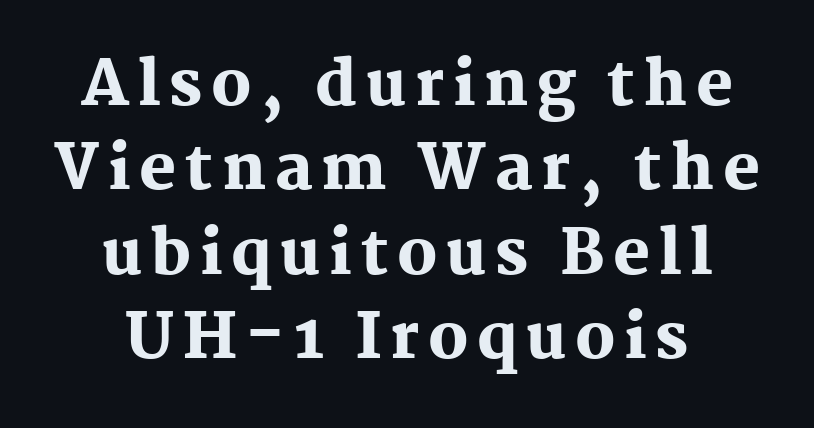
{"serif": "yes", "italic": "no", "bold": "yes", "weight": "heavy", "width": "normal", "stroke_contrast": "medium", "x_height": "medium", "monospaced": "no", "underline": "no", "align": "center", "line_spacing": "normal", "line_spacing_ratio": 1.36, "glyph_px": 62}
